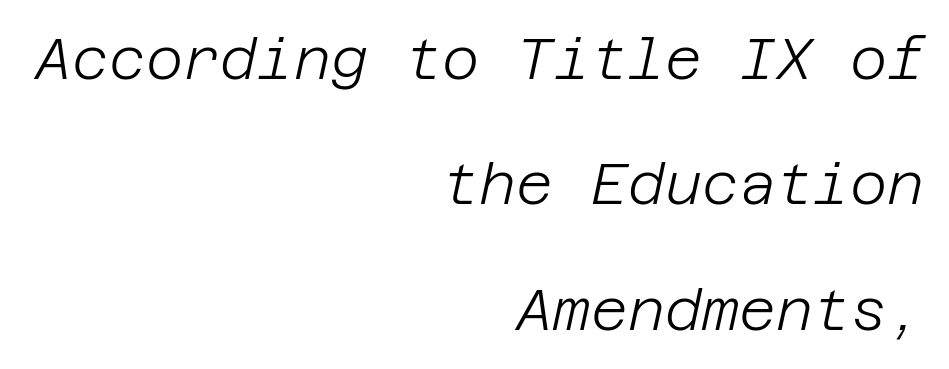
{"italic": "yes", "lean": "right", "slant_degrees": 12, "bold": "no", "weight": "light", "width": "normal", "stroke_contrast": "low", "x_height": "large", "underline": "no", "align": "right", "line_spacing": "loose", "line_spacing_ratio": 2.2, "letter_spacing": "normal", "letter_spacing_em": 0.0, "glyph_px": 57}
